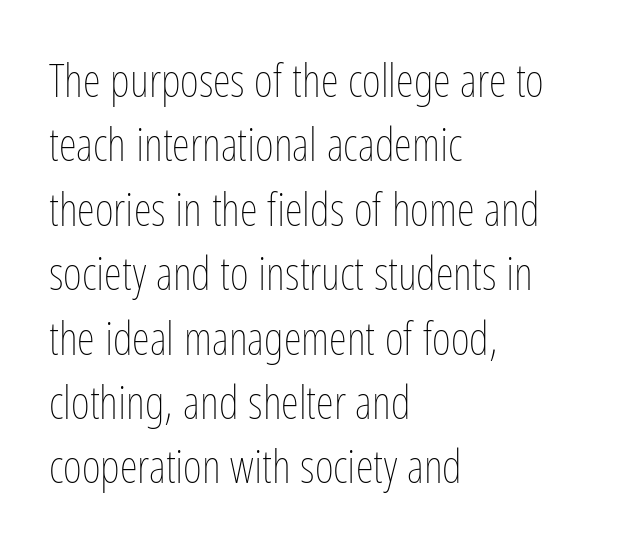
{"italic": "no", "bold": "no", "weight": "thin", "width": "condensed", "stroke_contrast": "low", "x_height": "medium", "monospaced": "no", "underline": "no", "align": "left", "line_spacing": "normal", "line_spacing_ratio": 1.4, "letter_spacing": "normal", "letter_spacing_em": 0.0, "glyph_px": 46}
